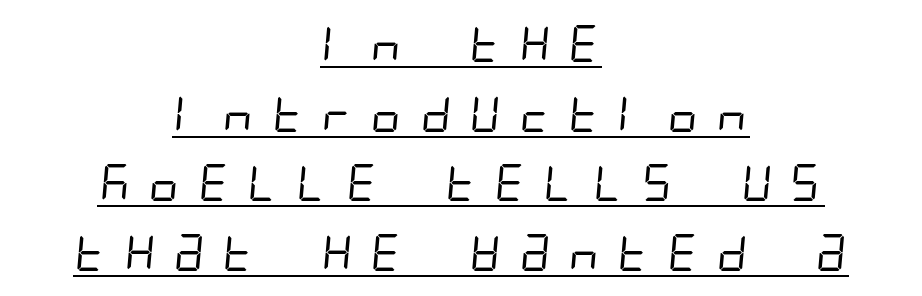
{"serif": "no", "bold": "no", "weight": "regular", "width": "condensed", "stroke_contrast": "low", "x_height": "large", "underline": "yes", "align": "center", "line_spacing_ratio": 1.88, "letter_spacing": "wide", "letter_spacing_em": 0.39, "glyph_px": 37}
